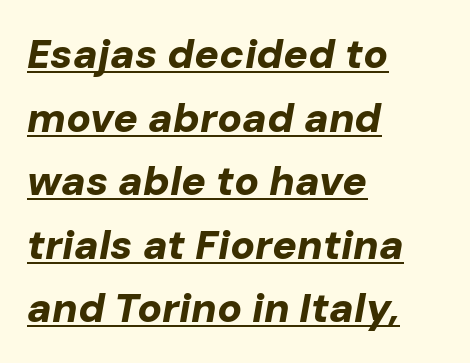
{"italic": "yes", "lean": "right", "slant_degrees": 10, "bold": "yes", "weight": "bold", "width": "normal", "stroke_contrast": "low", "x_height": "medium", "monospaced": "no", "underline": "yes", "align": "left", "line_spacing": "normal", "line_spacing_ratio": 1.55, "letter_spacing": "normal", "letter_spacing_em": 0.0, "glyph_px": 41}
